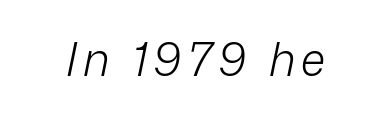
The glyphs are unaccompanied by any horizontal stroke below them. Note the varied advance widths — an 'i' is clearly narrower than an 'm'. You can tell it's italic because the verticals aren't actually vertical. Is the type heavy? It reads as light-to-regular instead.
